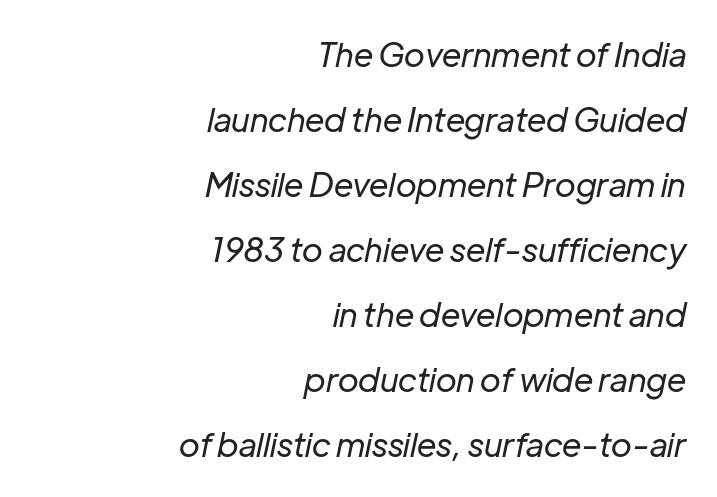
The image shows 33 px regular-weight type, italic (leaning right); set right-aligned, loose line spacing (1.97x), normal letter spacing, not underlined; low stroke contrast and a medium x-height.
